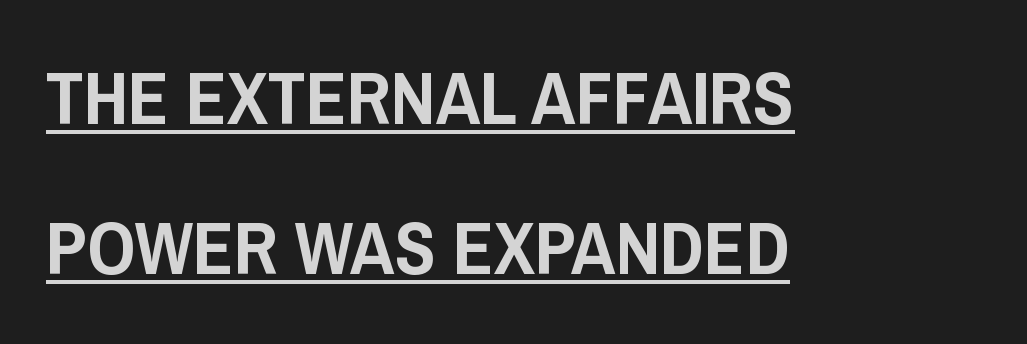
Q: Is the text italic (slanted)? A: No, it is upright.
Q: Is the typeface a serif or a sans-serif typeface? A: Sans-serif.
Q: Is the text underlined? A: Yes.
Q: How is the paragraph aligned? A: Left-aligned.
Q: Is the spacing between letters normal or unusually wide? A: Normal.
Q: Is the spacing between lines tight, normal or loose? A: Loose.
Q: Width (condensed, normal, or wide)? A: Condensed.
Q: Stroke contrast? A: Low.
Q: x-height? A: Large.
Q: Monospaced? A: No.
